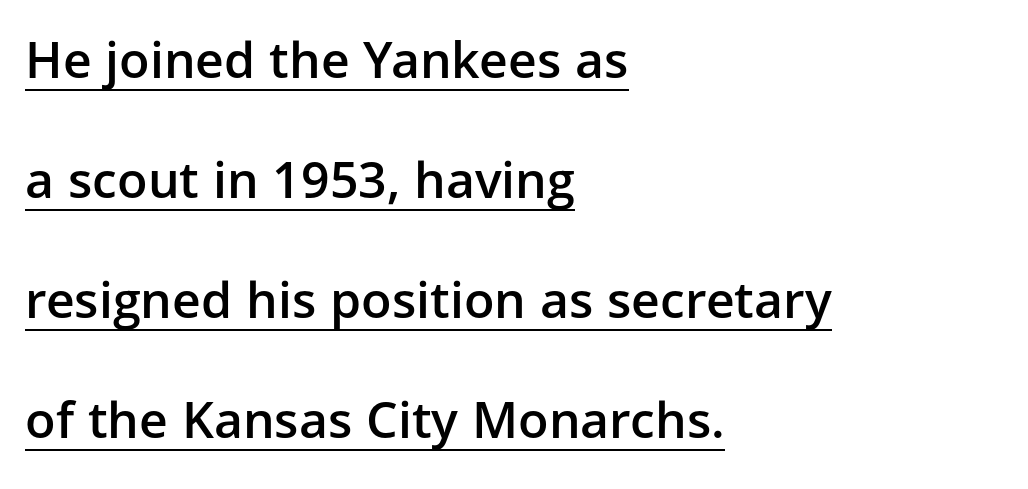
The image shows 50 px semibold sans-serif type, upright; set left-aligned, loose line spacing (2.4x), normal letter spacing, underlined; low stroke contrast and a medium x-height.
